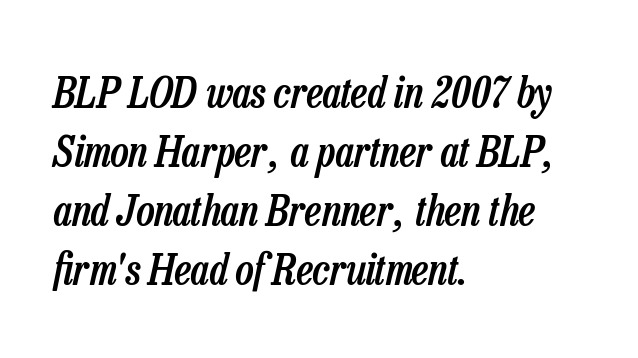
The image shows 43 px semibold, condensed type, italic (leaning right); set left-aligned, normal line spacing (1.37x), normal letter spacing, not underlined; low stroke contrast and a medium x-height.
